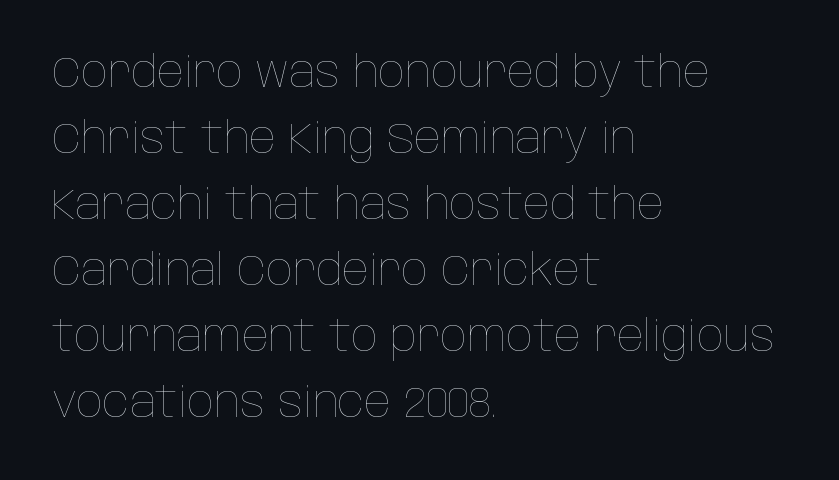
The image shows 44 px thin, condensed type, upright; set left-aligned, normal line spacing (1.5x), normal letter spacing, not underlined; low stroke contrast and a large x-height.
